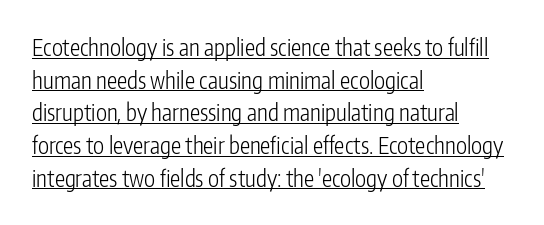
The image shows 23 px text type, upright; set left-aligned, normal line spacing (1.42x), normal letter spacing, underlined.
